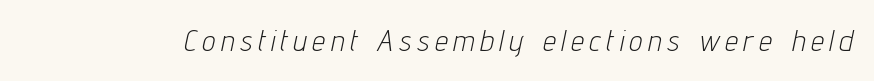
This sample has the flowing, uneven cadence of proportional lettering. Bare-footed words on every line. The face used here is rendered with a markedly widened letterfit. Is the stroke heavy? The answer is a plain regular-or-lighter.
